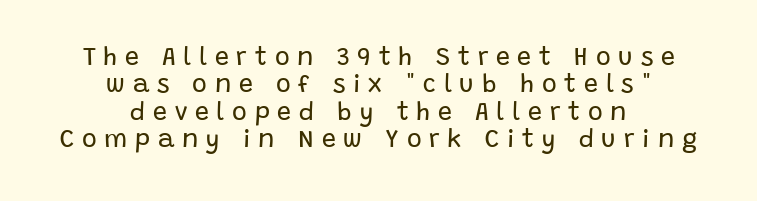
Q: Is the text bold? A: No.
Q: Is the text italic (slanted)? A: No, it is upright.
Q: Is the text underlined? A: No.
Q: How is the paragraph aligned? A: Centered.
Q: Is the spacing between letters normal or unusually wide? A: Unusually wide.
Q: Is the spacing between lines tight, normal or loose? A: Tight.
